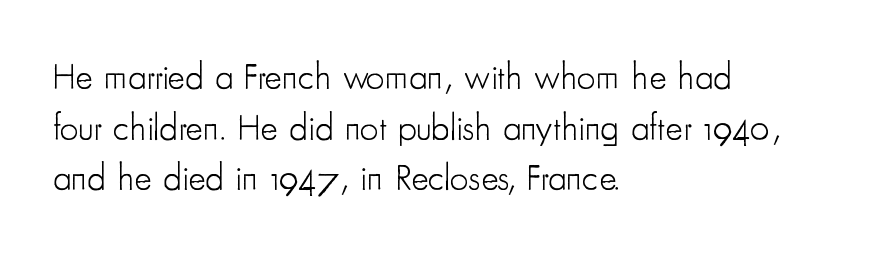
Q: Is the text bold? A: No.
Q: Is the text italic (slanted)? A: No, it is upright.
Q: Is the typeface a serif or a sans-serif typeface? A: Sans-serif.
Q: Is the text underlined? A: No.
Q: How is the paragraph aligned? A: Left-aligned.
Q: Is the spacing between letters normal or unusually wide? A: Normal.
Q: Is the spacing between lines tight, normal or loose? A: Normal.
Q: Width (condensed, normal, or wide)? A: Condensed.
Q: Stroke contrast? A: Low.
Q: x-height? A: Small.
Q: Monospaced? A: No.
